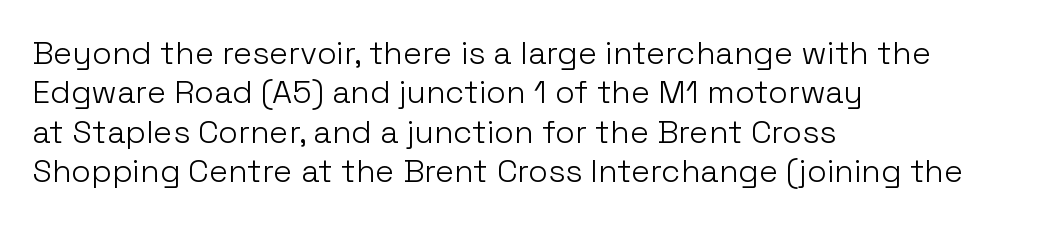
The image shows 32 px light sans-serif type, upright; set left-aligned, line spacing 1.23x, normal letter spacing, not underlined; low stroke contrast and a medium x-height.
